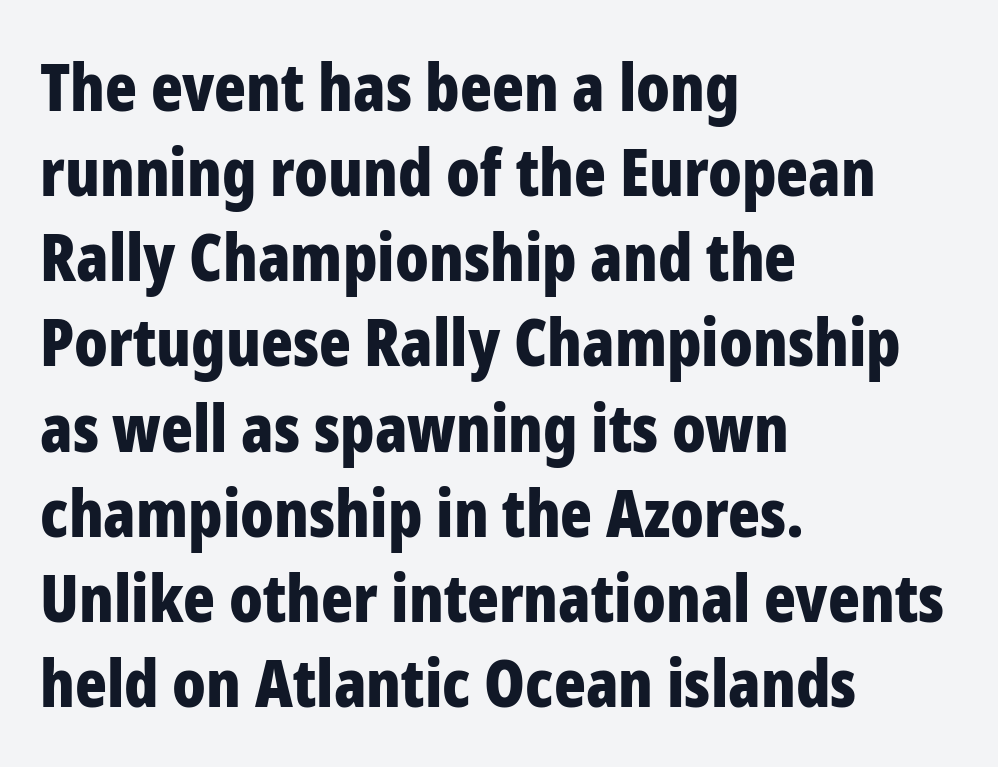
This rendering uses left alignment, leaving the right contour irregular. It's the straight-up-and-down kind of type. Set as a true bold cut, around the 700 mark. Note the varied advance widths — an 'i' is clearly narrower than an 'm'. Nothing sits at the stroke ends, so this counts as sans-serif. Regular leading.
